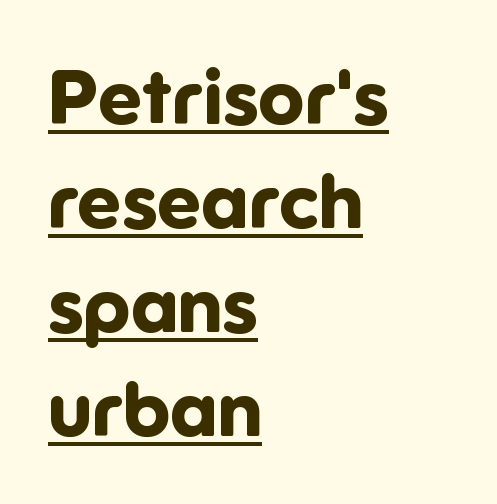
The image shows 77 px bold sans-serif type, upright; set left-aligned, normal line spacing (1.35x), normal letter spacing, underlined; low stroke contrast and a medium x-height.
